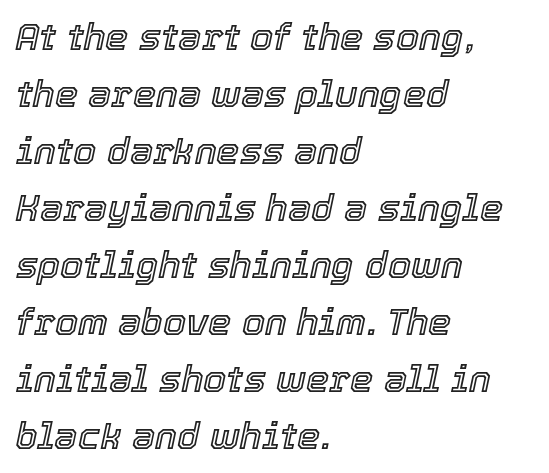
{"italic": "yes", "lean": "right", "slant_degrees": 12, "width": "normal", "x_height": "medium", "monospaced": "no", "underline": "no", "align": "left", "line_spacing": "normal", "line_spacing_ratio": 1.54, "letter_spacing": "normal", "letter_spacing_em": 0.0, "glyph_px": 37}
